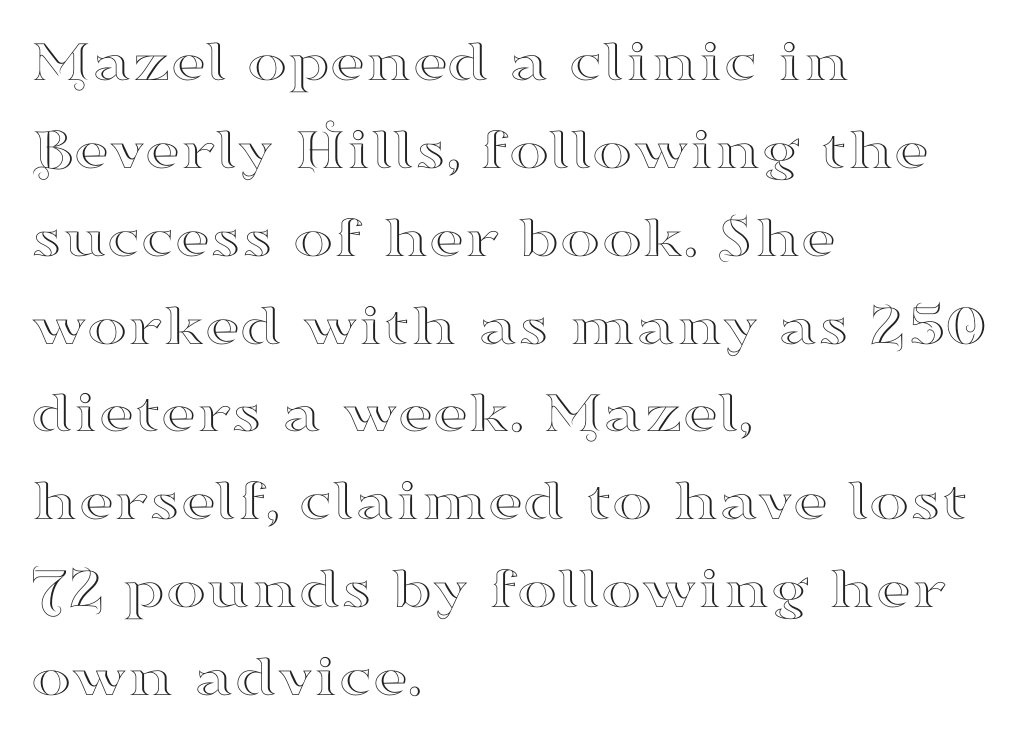
Q: Is the text italic (slanted)? A: No, it is upright.
Q: Is the typeface a serif or a sans-serif typeface? A: Serif.
Q: Is the text underlined? A: No.
Q: How is the paragraph aligned? A: Left-aligned.
Q: Is the spacing between letters normal or unusually wide? A: Normal.
Q: Is the spacing between lines tight, normal or loose? A: Normal.
Q: Width (condensed, normal, or wide)? A: Wide.
Q: Stroke contrast? A: High.
Q: x-height? A: Small.
Q: Monospaced? A: No.
